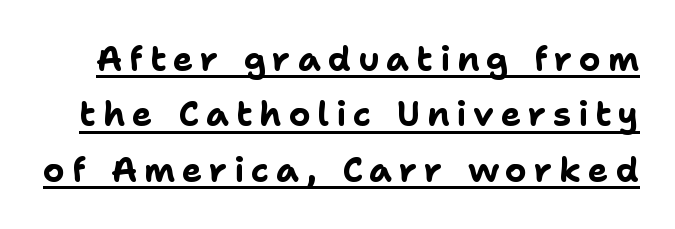
The image shows 34 px bold sans-serif type, upright; set normal line spacing (1.63x), unusually wide letter spacing (+0.2 em), underlined; low stroke contrast and a medium x-height.
